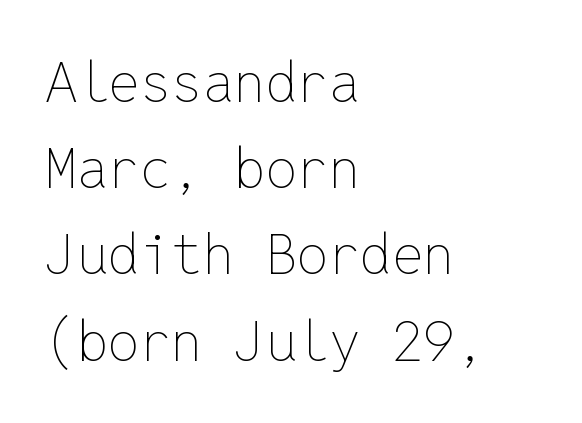
The image shows 56 px thin type, upright, monospaced; set left-aligned, normal line spacing (1.54x), normal letter spacing, not underlined; low stroke contrast and a medium x-height.
